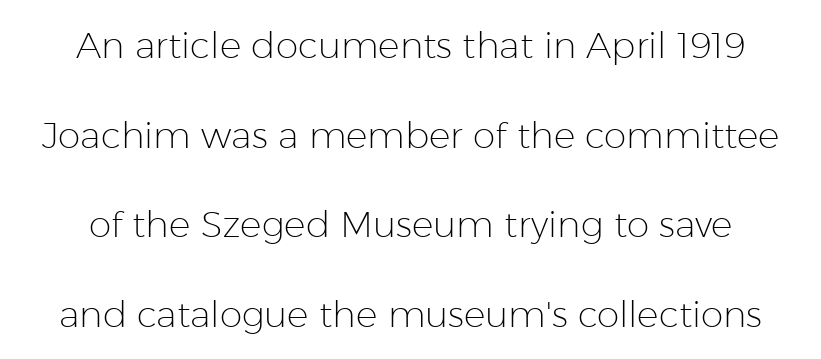
{"serif": "no", "italic": "no", "bold": "no", "weight": "light", "width": "normal", "stroke_contrast": "low", "x_height": "medium", "monospaced": "no", "underline": "no", "line_spacing": "loose", "line_spacing_ratio": 2.49, "letter_spacing": "normal", "letter_spacing_em": 0.0, "glyph_px": 36}
